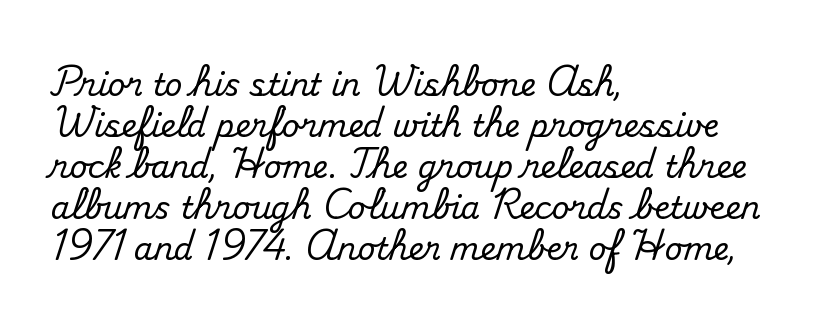
Q: Is the text italic (slanted)? A: Yes.
Q: Is the typeface a serif or a sans-serif typeface? A: Serif.
Q: Is the text underlined? A: No.
Q: How is the paragraph aligned? A: Left-aligned.
Q: Is the spacing between letters normal or unusually wide? A: Normal.
Q: Is the spacing between lines tight, normal or loose? A: Normal.
Q: Width (condensed, normal, or wide)? A: Normal.
Q: Stroke contrast? A: Medium.
Q: x-height? A: Small.
Q: Monospaced? A: No.
